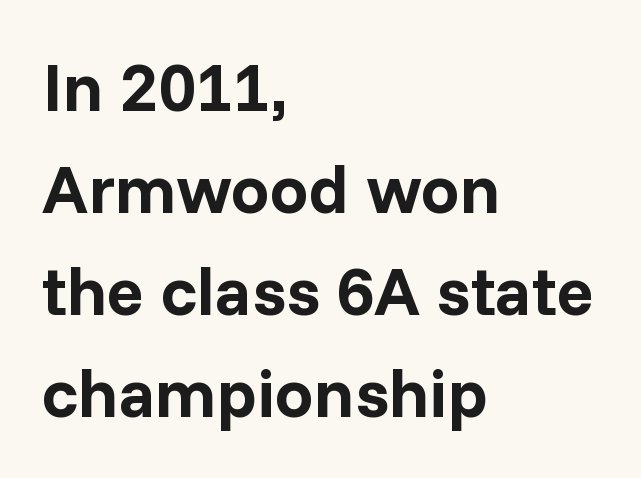
The image shows 69 px bold sans-serif type, upright; set left-aligned, normal line spacing (1.48x), normal letter spacing, not underlined; low stroke contrast and a medium x-height.
